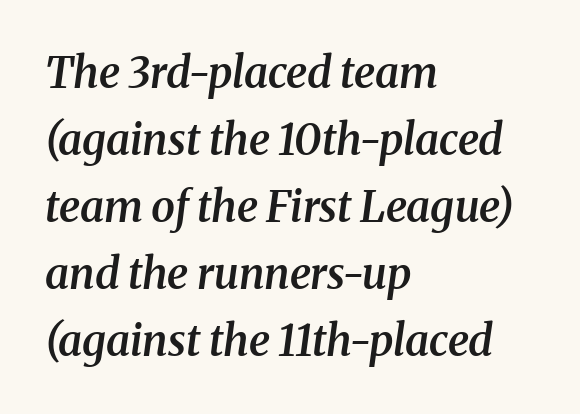
The image shows 43 px semibold serif type, italic (leaning right); set left-aligned, normal line spacing (1.56x), normal letter spacing, not underlined; medium stroke contrast and a medium x-height.
